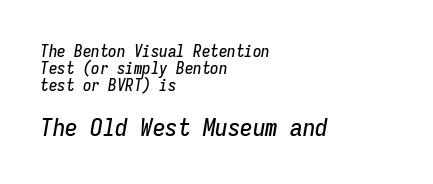
The image shows 25 px text type, italic (leaning right); set left-aligned, tight line spacing (1.0x), normal letter spacing, not underlined; the second (bottom) block is 1.47x larger.
